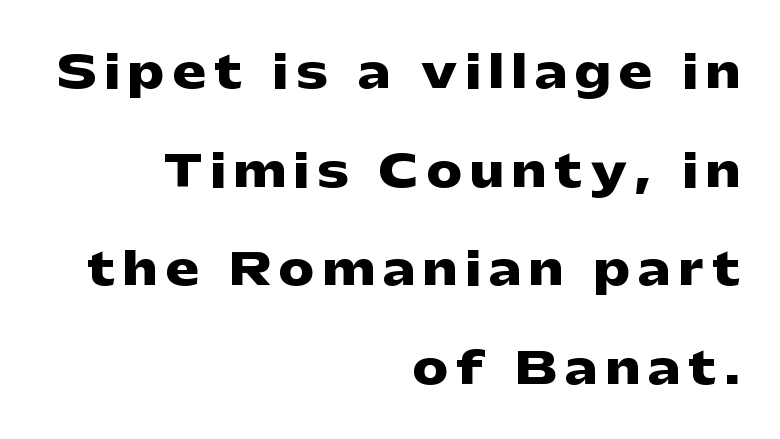
The face used here is proportionally spaced, like ordinary book or web type. Leading is clearly above the norm, producing a sparse column. Look at the bottom of the vertical strokes: they stop flat, with no serifs. The text block is weighted toward the right margin, trailing off unevenly leftward.
